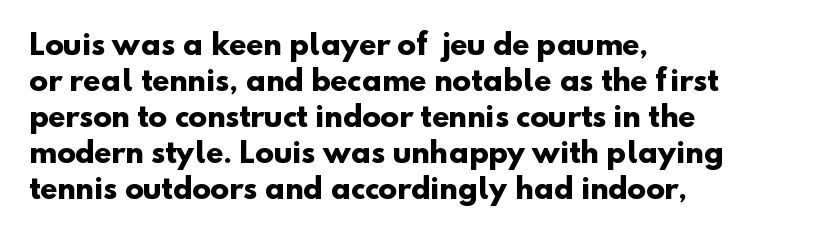
The image shows 28 px heavy sans-serif type; set left-aligned, normal line spacing (1.29x), normal letter spacing, not underlined; low stroke contrast and a small x-height.
